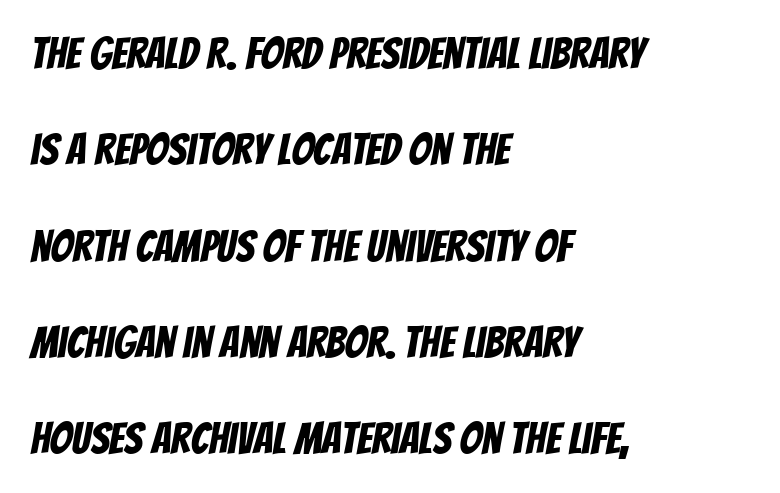
Serif or sans? Sans — the stroke terminals are bare. Spacing between characters is what you'd get straight out of the box. The ragged edge is on the right, which tells us the setting is flush left. Spacing verdict: proportional, widths tailored to each character. A great deal of white space separates one row of letters from the next. Type without underlining.
